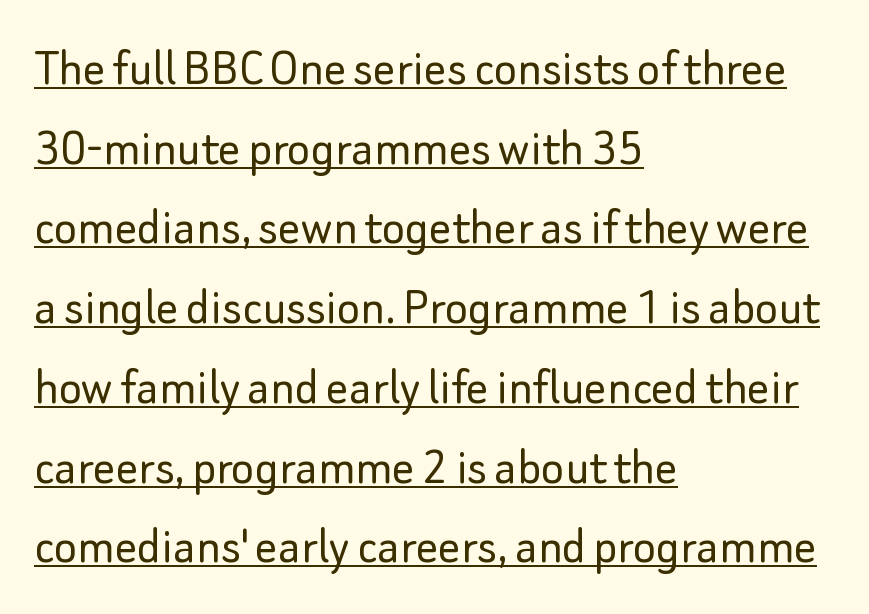
Think of a printed novel: that variable character pitch is what you see here. The typesetter has applied underlining to the passage shown. The lettering stays uniformly vertical, giving the passage a roman look. Characters follow at the spacing the type designer built in.
